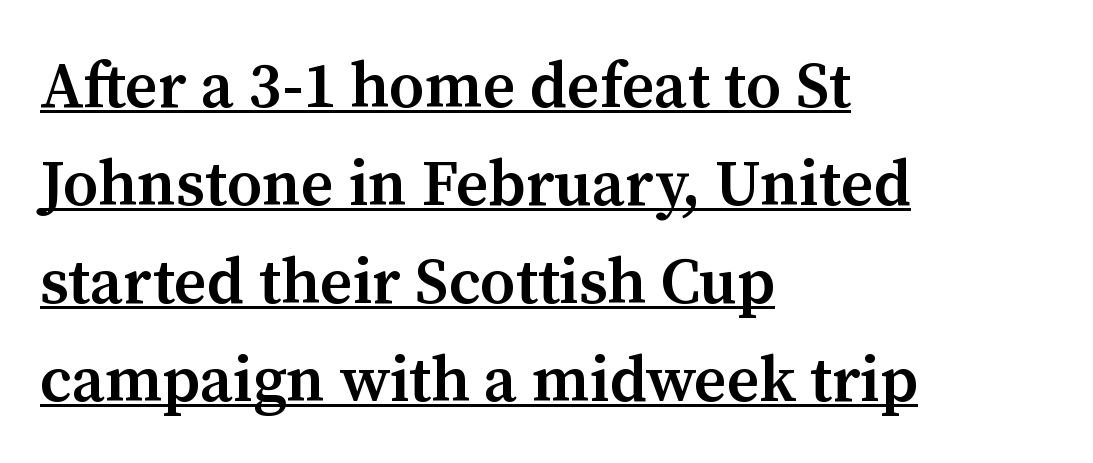
Does a line run under the words? Yes, clearly. Type style note: has serifs. The letters stand straight up with perfectly vertical stems. This rendering leaves character spacing at its baseline value. Typographic density is moderately raised because the face is semibold. The space between consecutive lines is moderate.
